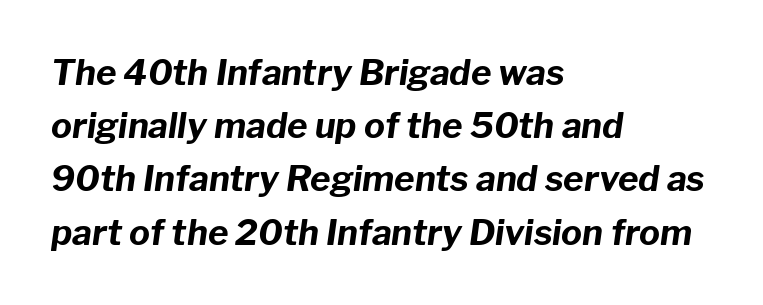
{"italic": "yes", "lean": "right", "slant_degrees": 8, "bold": "yes", "weight": "bold", "width": "normal", "stroke_contrast": "low", "x_height": "medium", "monospaced": "no", "underline": "no", "align": "left", "line_spacing": "normal", "line_spacing_ratio": 1.52, "letter_spacing": "normal", "letter_spacing_em": 0.0, "glyph_px": 35}
